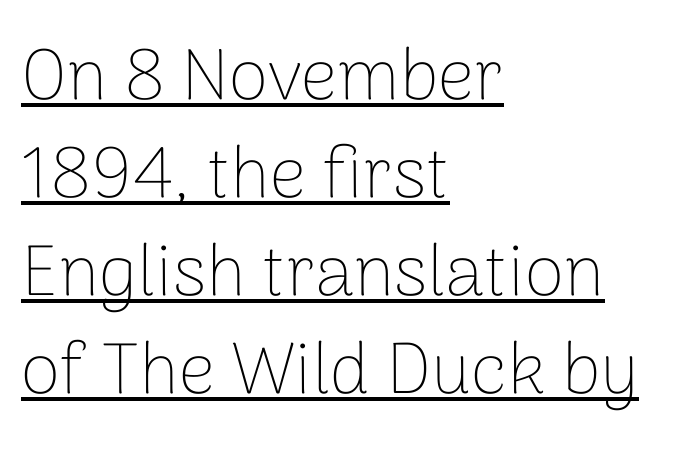
Reading down the block, your eye returns to a fixed left position each line. The cut favours lightness, reaching ordinary text weight at its darkest. This block has exactly the height ordinary leading produces. Somebody hit Ctrl+U on this one — the words are underlined.
